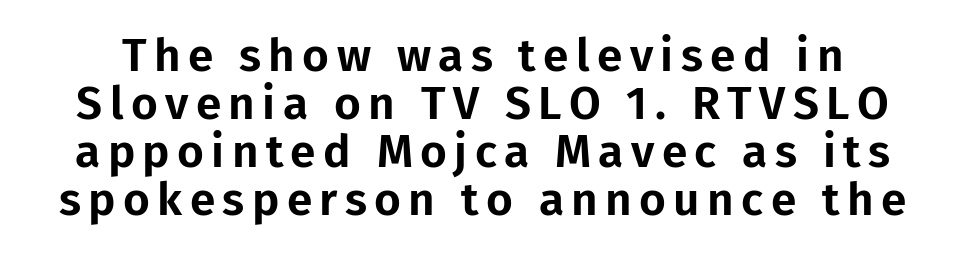
Unmarked baselines from the first word to the last. Stroke terminals: plain, sans-serif. Looks like regular typesetting: each glyph gets only the width it needs. Posture: straight, roman, zero tilt. The space between consecutive lines is stingy.
